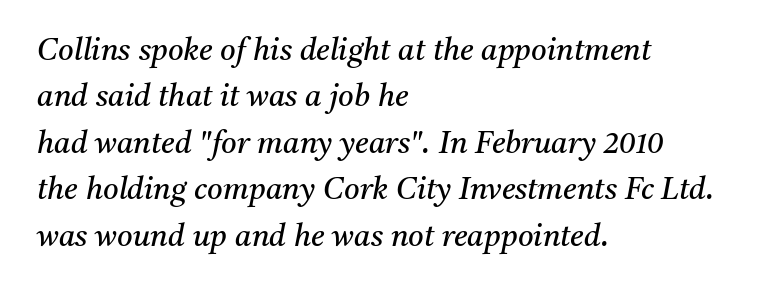
The image shows 30 px regular-weight serif type, italic (leaning right); set left-aligned, normal line spacing (1.55x), normal letter spacing, not underlined; medium stroke contrast and a medium x-height.
